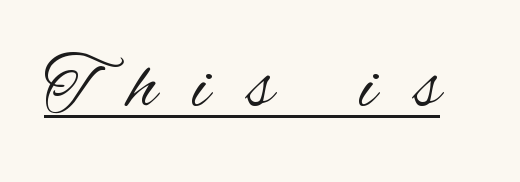
Q: Is the text bold? A: No.
Q: Is the text italic (slanted)? A: Yes.
Q: Is the typeface a serif or a sans-serif typeface? A: Sans-serif.
Q: Is the text underlined? A: Yes.
Q: Is the spacing between letters normal or unusually wide? A: Unusually wide.
Q: Width (condensed, normal, or wide)? A: Condensed.
Q: Stroke contrast? A: Medium.
Q: x-height? A: Small.
Q: Monospaced? A: No.
